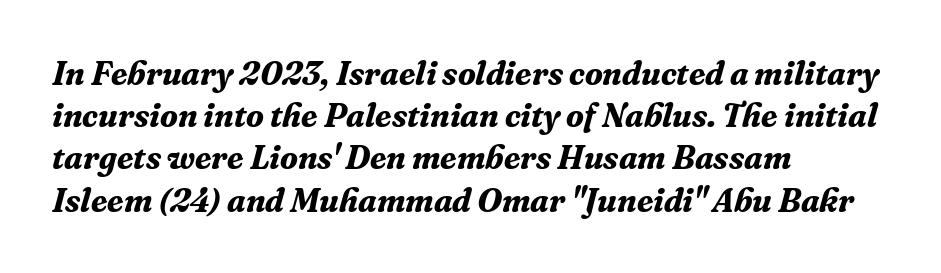
Q: Is the text bold? A: Yes.
Q: Is the text italic (slanted)? A: Yes, it leans right by about 16 degrees.
Q: Is the typeface a serif or a sans-serif typeface? A: Serif.
Q: Is the text underlined? A: No.
Q: How is the paragraph aligned? A: Left-aligned.
Q: Is the spacing between letters normal or unusually wide? A: Normal.
Q: Is the spacing between lines tight, normal or loose? A: Normal.
Q: Width (condensed, normal, or wide)? A: Normal.
Q: Stroke contrast? A: Medium.
Q: x-height? A: Medium.
Q: Monospaced? A: No.
